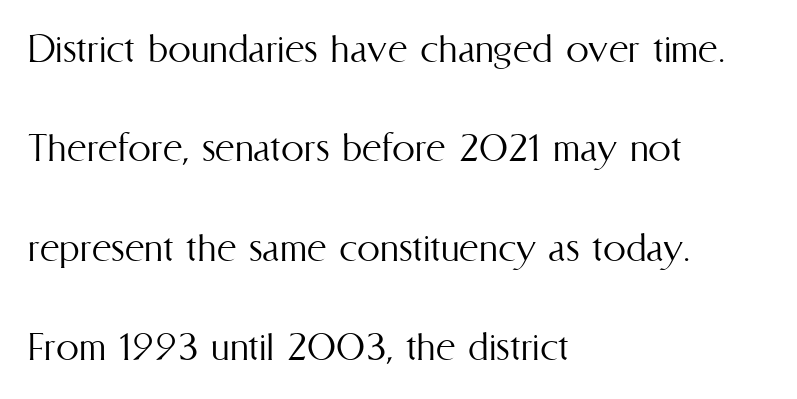
The image shows 46 px light, condensed type, upright; set left-aligned, loose line spacing (2.16x), normal letter spacing, not underlined; medium stroke contrast and a medium x-height.
